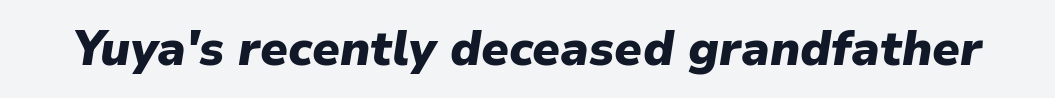
The image shows 48 px heavy type, italic (leaning right); set normal letter spacing, not underlined; low stroke contrast and a medium x-height.
